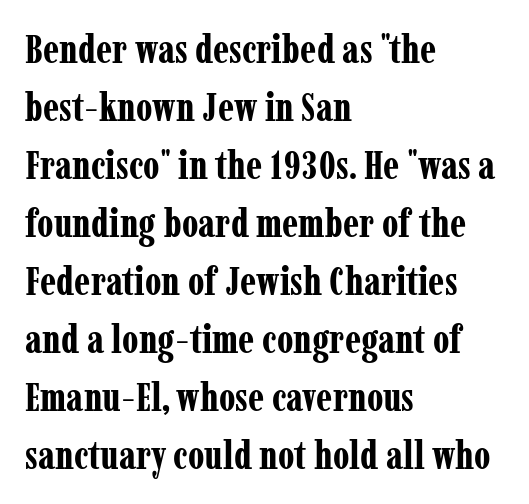
The image shows 40 px bold, condensed serif type, upright; set left-aligned, normal line spacing (1.45x), normal letter spacing, not underlined; low stroke contrast and a medium x-height.
